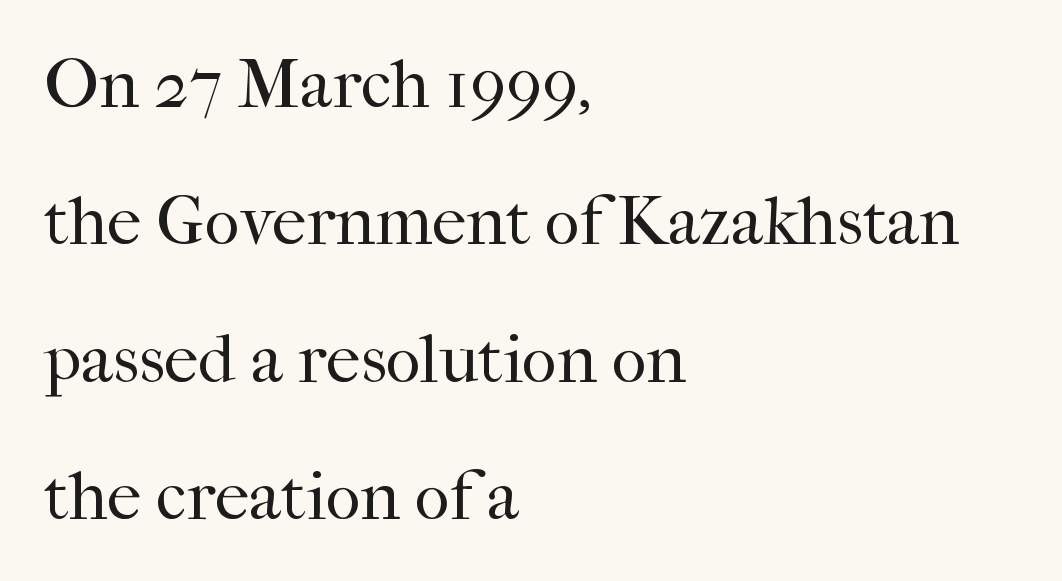
Serif or sans? Serif — the stroke terminals have little feet. There is no visible air inserted between adjacent glyphs. Teacher's note: observe the even left margin — that is flush-left alignment. The designer dialed line spacing up above the default.
